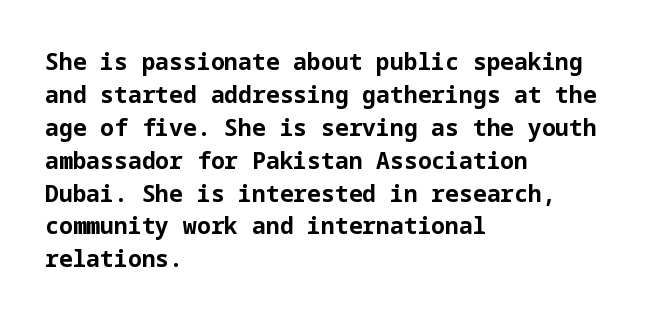
The gaps between neighbouring characters are ordinary and unremarkable. A dark, heavy texture on the line: the type is bold. Leftover space on each line is placed entirely after the last word. Reading down the column, the eye jumps a familiar distance to each next line. This is the regular roman posture of the typeface.
